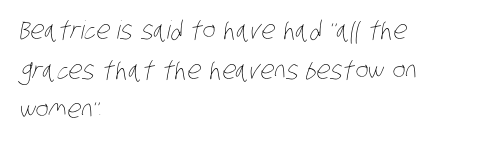
Q: Is the text bold? A: No.
Q: Is the text underlined? A: No.
Q: How is the paragraph aligned? A: Left-aligned.
Q: Is the spacing between letters normal or unusually wide? A: Normal.
Q: Is the spacing between lines tight, normal or loose? A: Normal.
